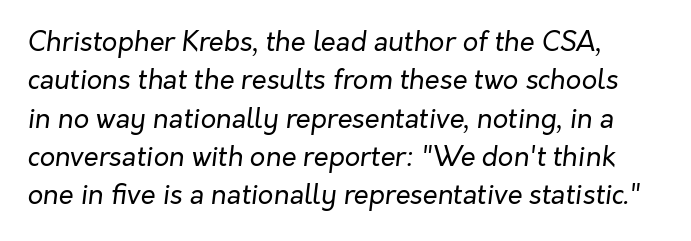
Q: Is the text bold? A: No.
Q: Is the text italic (slanted)? A: Yes, it leans right by about 7 degrees.
Q: Is the text underlined? A: No.
Q: Is the spacing between letters normal or unusually wide? A: Normal.
Q: Is the spacing between lines tight, normal or loose? A: Normal.
